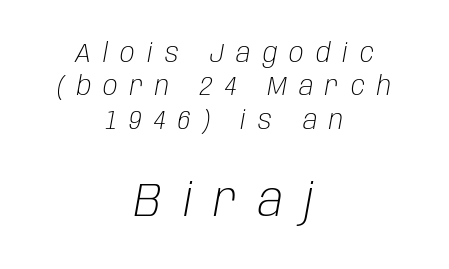
Q: Is the text bold? A: No.
Q: Is the text italic (slanted)? A: Yes, it leans right by about 10 degrees.
Q: Is the text underlined? A: No.
Q: How is the paragraph aligned? A: Centered.
Q: Is the spacing between letters normal or unusually wide? A: Unusually wide.
Q: Which block of text is set in a larger size, the first (top) or the second (bottom)? A: The second (bottom) one.
Q: Width (condensed, normal, or wide)? A: Condensed.
Q: Stroke contrast? A: Low.
Q: x-height? A: Large.
Q: Monospaced? A: No.
